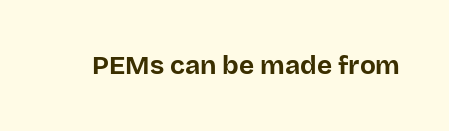
Q: Is the text bold? A: Yes.
Q: Is the text italic (slanted)? A: No, it is upright.
Q: Is the text underlined? A: No.
Q: Is the spacing between letters normal or unusually wide? A: Normal.
